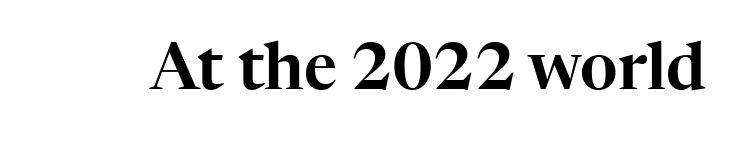
The text was rendered using a seriffed face with decorative stroke endings. Do the letters lean? They stand straight. Note the varied advance widths — an 'i' is clearly narrower than an 'm'. Any mark beneath the type? The region is blank.
